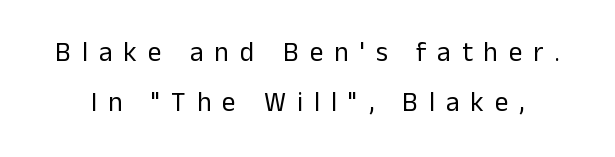
The image shows 27 px text type, upright; set line spacing 1.87x, unusually wide letter spacing (+0.41 em), not underlined.
